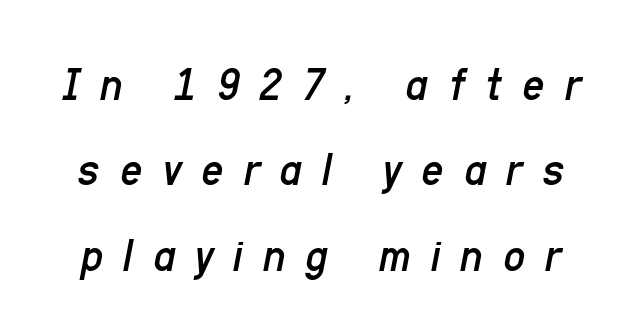
{"italic": "yes", "lean": "right", "slant_degrees": 11, "bold": "no", "weight": "regular", "width": "condensed", "stroke_contrast": "low", "x_height": "medium", "monospaced": "no", "underline": "no", "line_spacing_ratio": 1.78, "letter_spacing": "wide", "letter_spacing_em": 0.42, "glyph_px": 48}
